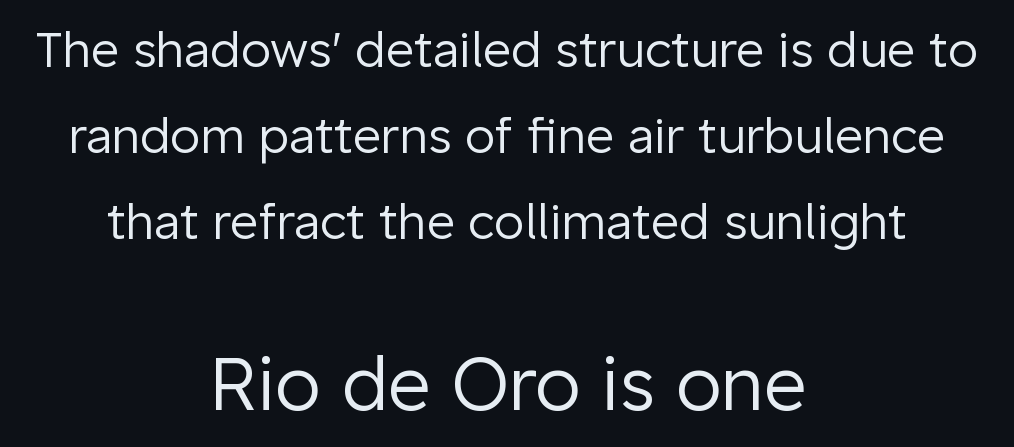
{"serif": "no", "italic": "no", "bold": "no", "weight": "regular", "width": "normal", "stroke_contrast": "low", "x_height": "medium", "monospaced": "no", "underline": "no", "align": "center", "line_spacing_ratio": 1.76, "letter_spacing": "normal", "letter_spacing_em": 0.0, "larger_block": "second", "size_ratio": 1.51, "glyph_px": 74}
